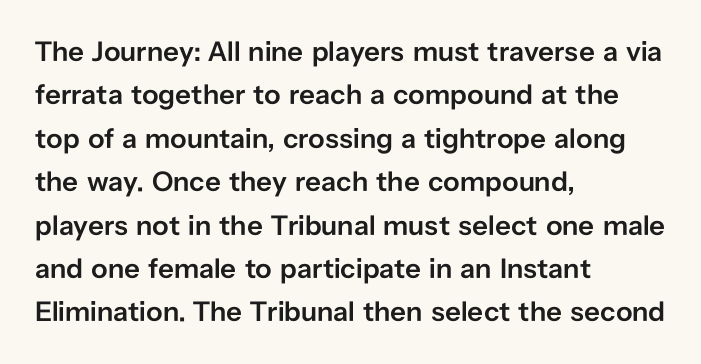
The image shows 28 px semibold sans-serif type, upright; set left-aligned, normal line spacing (1.55x), normal letter spacing, not underlined; low stroke contrast and a medium x-height.
